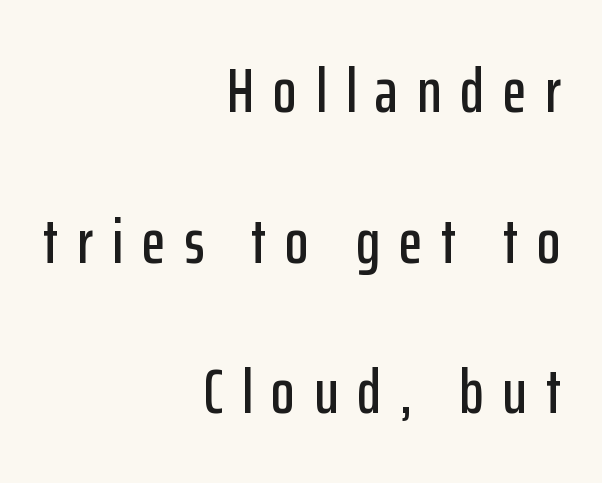
A flush-right, rag-left setting is used for this passage. The passage shown stacks its lines with a broad gap. Is this a fixed-width face? No — the glyphs have proportional, varying widths. Here the glyphs are tracked loosely, breaking word shapes into spaced letters.
